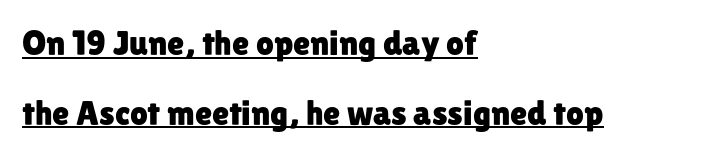
Do the characters align in a grid? No, the font is proportional. Rendered with straight, roman letterforms. The face used here is rendered with its standard letterfit. Teacher's note: observe the even left margin — that is flush-left alignment.
